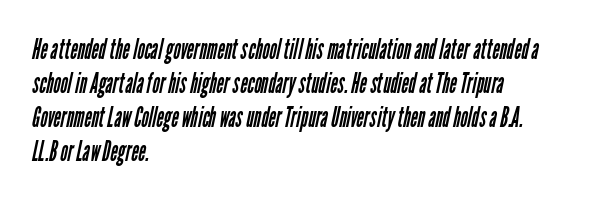
{"serif": "no", "bold": "no", "weight": "regular", "width": "condensed", "stroke_contrast": "low", "x_height": "medium", "monospaced": "no", "underline": "no", "align": "left", "line_spacing_ratio": 1.21, "letter_spacing": "normal", "letter_spacing_em": 0.0, "glyph_px": 28}
